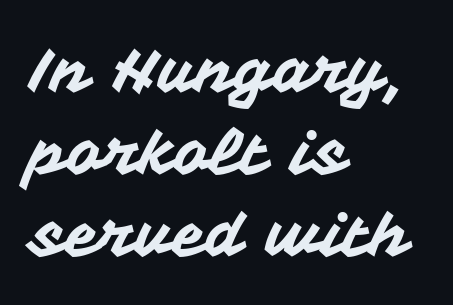
The image shows 62 px sans-serif type; set left-aligned, normal line spacing (1.32x), normal letter spacing, not underlined; medium stroke contrast and a medium x-height.
